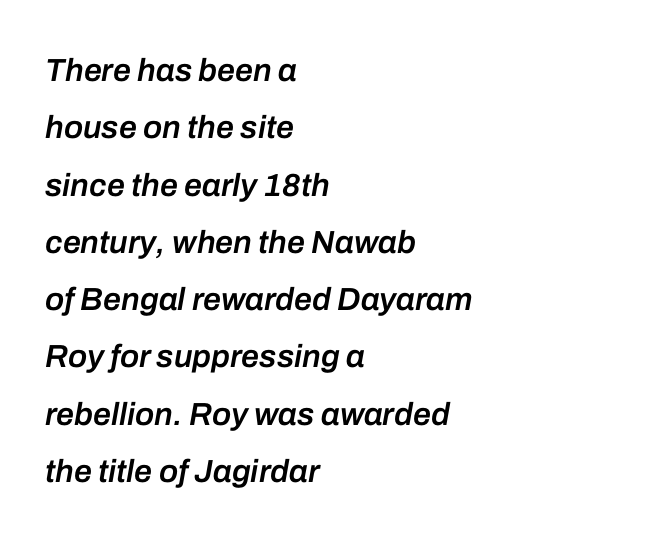
Q: Is the text bold? A: Semi-bold.
Q: Is the text italic (slanted)? A: Yes, it leans right by about 10 degrees.
Q: Is the text underlined? A: No.
Q: How is the paragraph aligned? A: Left-aligned.
Q: Is the spacing between letters normal or unusually wide? A: Normal.
Q: Width (condensed, normal, or wide)? A: Normal.
Q: Stroke contrast? A: Low.
Q: x-height? A: Medium.
Q: Monospaced? A: No.
